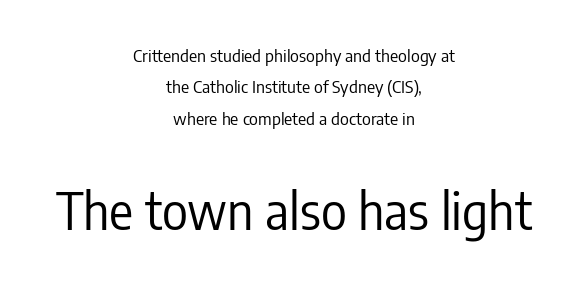
The image shows 50 px regular-weight, condensed sans-serif type, upright; set centered, line spacing 1.85x, normal letter spacing, not underlined; the second (bottom) block is 2.94x larger; low stroke contrast and a medium x-height.
